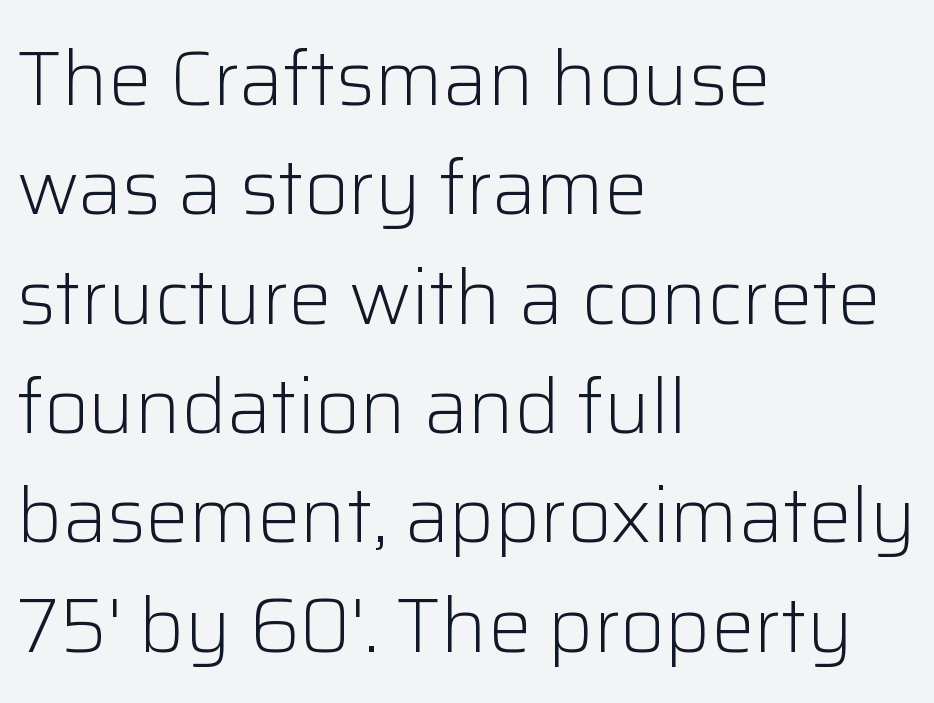
{"serif": "no", "italic": "no", "bold": "no", "weight": "light", "width": "normal", "stroke_contrast": "low", "x_height": "medium", "monospaced": "no", "underline": "no", "align": "left", "line_spacing": "normal", "line_spacing_ratio": 1.42, "letter_spacing": "normal", "letter_spacing_em": 0.0, "glyph_px": 77}
